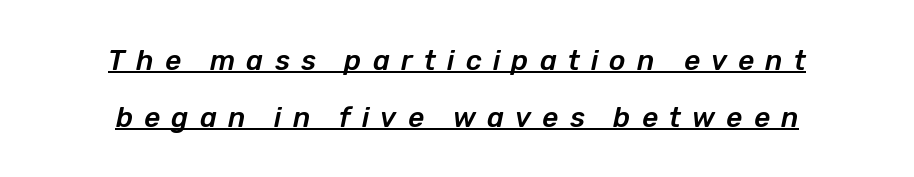
The image shows 28 px text type, italic (leaning right); set centered, loose line spacing (2.02x), unusually wide letter spacing (+0.4 em), underlined; low stroke contrast and a medium x-height.
